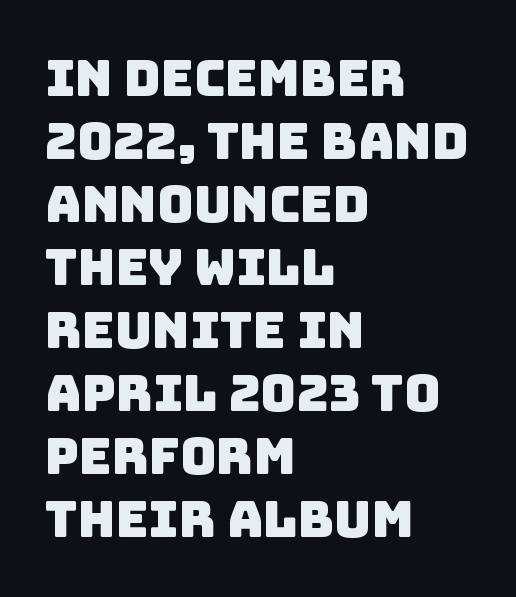
{"serif": "no", "width": "normal", "stroke_contrast": "low", "x_height": "large", "monospaced": "no", "underline": "no", "align": "left", "line_spacing": "normal", "line_spacing_ratio": 1.26, "letter_spacing": "normal", "letter_spacing_em": 0.0, "glyph_px": 50}
